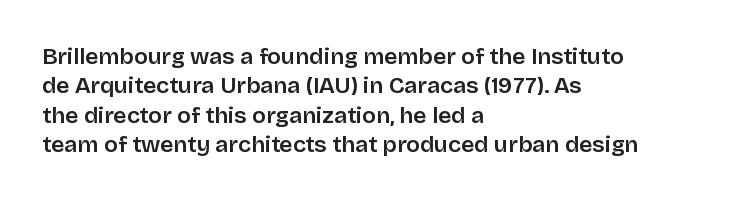
One-word summary of the alignment: left. Posture: vertical. The tracking reads as untouched default to a designer's eye. Each row of text sits above clean, open space. Does the leading feel generous? No, just average.
